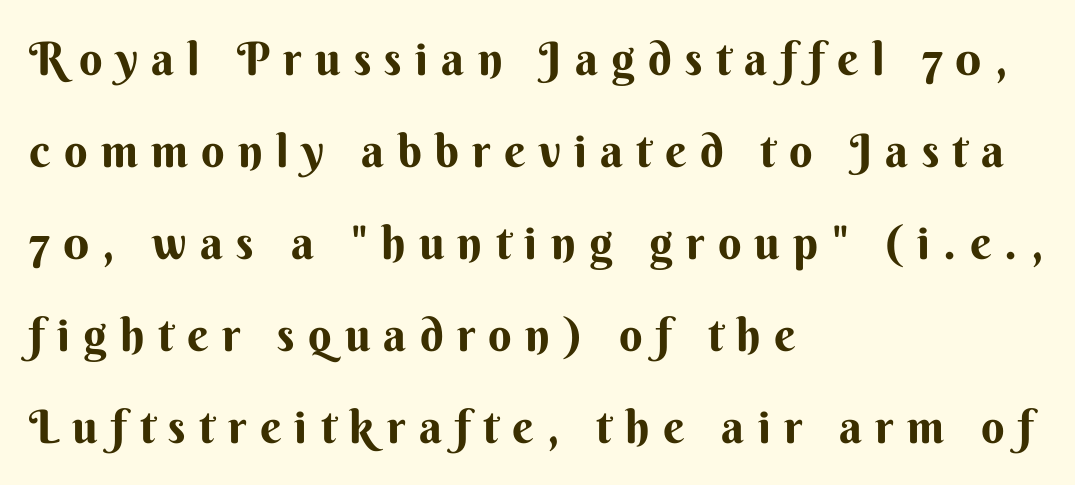
Q: Is the text italic (slanted)? A: No, it is upright.
Q: Is the typeface a serif or a sans-serif typeface? A: Sans-serif.
Q: Is the text underlined? A: No.
Q: How is the paragraph aligned? A: Left-aligned.
Q: Is the spacing between letters normal or unusually wide? A: Unusually wide.
Q: Is the spacing between lines tight, normal or loose? A: Loose.
Q: Width (condensed, normal, or wide)? A: Normal.
Q: Stroke contrast? A: Medium.
Q: x-height? A: Small.
Q: Monospaced? A: No.
